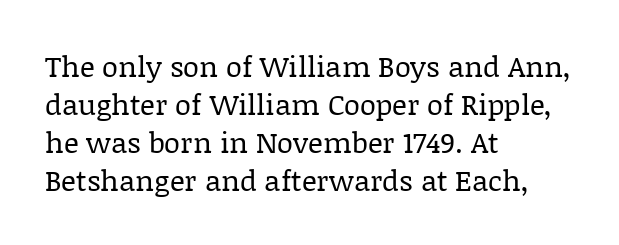
Q: Is the text bold? A: No.
Q: Is the text italic (slanted)? A: No, it is upright.
Q: Is the typeface a serif or a sans-serif typeface? A: Serif.
Q: Is the text underlined? A: No.
Q: How is the paragraph aligned? A: Left-aligned.
Q: Is the spacing between letters normal or unusually wide? A: Normal.
Q: Is the spacing between lines tight, normal or loose? A: Normal.
Q: Width (condensed, normal, or wide)? A: Normal.
Q: Stroke contrast? A: Low.
Q: x-height? A: Large.
Q: Monospaced? A: No.
